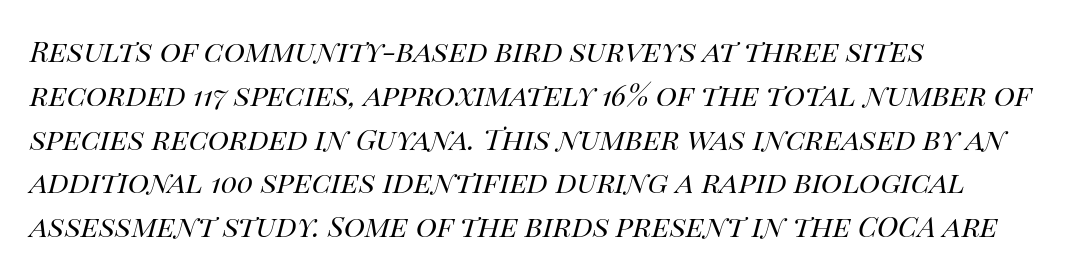
In terms of letterspacing, this is plain default setting. Quick note: interline space is typical. Characters are canted at an angle relative to the baseline's perpendicular. Stems here are at most as thick as an everyday book face.
